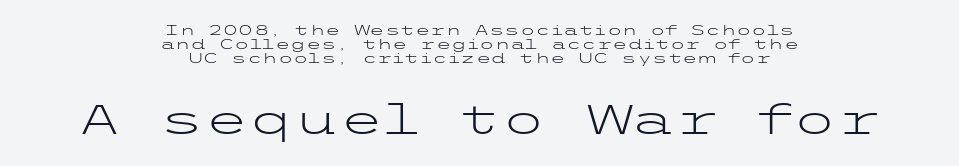
Q: Is the text bold? A: No.
Q: Is the text italic (slanted)? A: No, it is upright.
Q: Is the typeface a serif or a sans-serif typeface? A: Sans-serif.
Q: Is the text underlined? A: No.
Q: How is the paragraph aligned? A: Centered.
Q: Is the spacing between letters normal or unusually wide? A: Normal.
Q: Is the spacing between lines tight, normal or loose? A: Tight.
Q: Which block of text is set in a larger size, the first (top) or the second (bottom)? A: The second (bottom) one.
Q: Width (condensed, normal, or wide)? A: Wide.
Q: Stroke contrast? A: Low.
Q: x-height? A: Medium.
